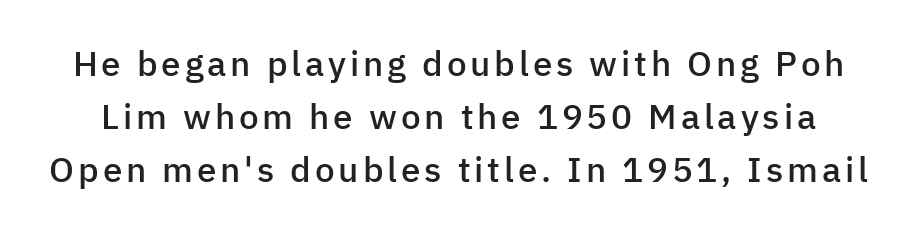
Is the type bold? Partly — it's a semibold, heavier than regular but not fully bold. Posture: vertical. Is this a fixed-width face? No — the glyphs have proportional, varying widths. Rows of type keep a routine distance in the vertical direction. The string is rendered with underlining switched off.
